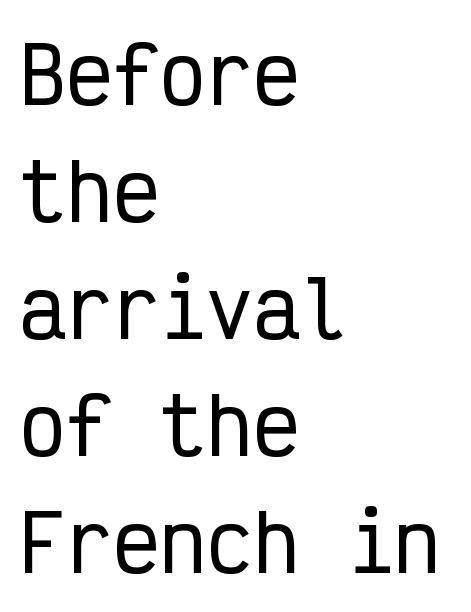
The image shows 78 px condensed sans-serif type, upright, monospaced; set left-aligned, normal line spacing (1.5x), normal letter spacing, not underlined; low stroke contrast and a medium x-height.
